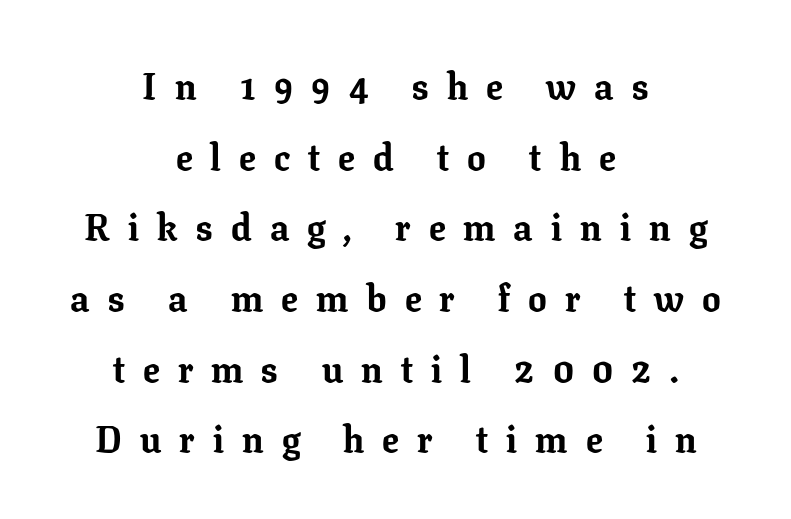
{"serif": "yes", "italic": "no", "bold": "yes", "weight": "bold", "width": "normal", "stroke_contrast": "low", "x_height": "medium", "monospaced": "no", "underline": "no", "align": "center", "line_spacing": "loose", "line_spacing_ratio": 1.91, "letter_spacing": "wide", "letter_spacing_em": 0.49, "glyph_px": 37}
